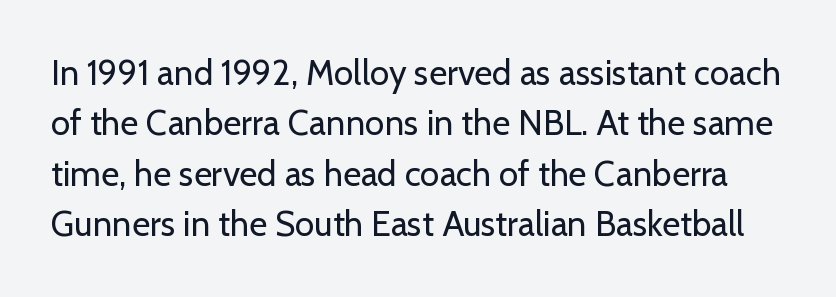
Q: Is the text bold? A: No.
Q: Is the text italic (slanted)? A: No, it is upright.
Q: Is the typeface a serif or a sans-serif typeface? A: Sans-serif.
Q: Is the text underlined? A: No.
Q: Is the spacing between letters normal or unusually wide? A: Normal.
Q: Is the spacing between lines tight, normal or loose? A: Normal.
Q: Width (condensed, normal, or wide)? A: Normal.
Q: Stroke contrast? A: Low.
Q: x-height? A: Medium.
Q: Monospaced? A: No.
